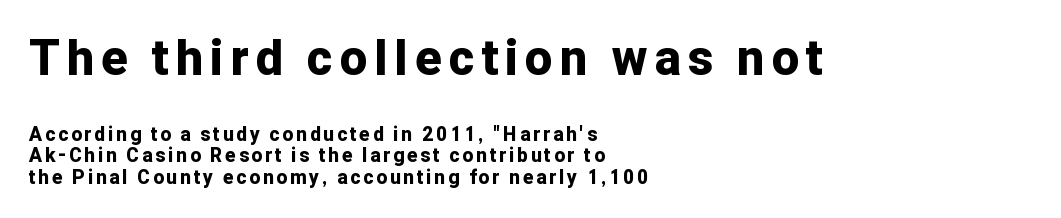
The image shows 48 px bold sans-serif type, upright; set left-aligned, tight line spacing (1.13x), not underlined; the first (top) block is 2.53x larger; low stroke contrast and a medium x-height.
